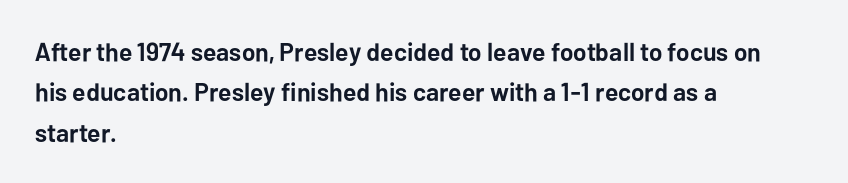
The image shows 26 px bold type, upright; set left-aligned, normal line spacing (1.55x), normal letter spacing, not underlined.
